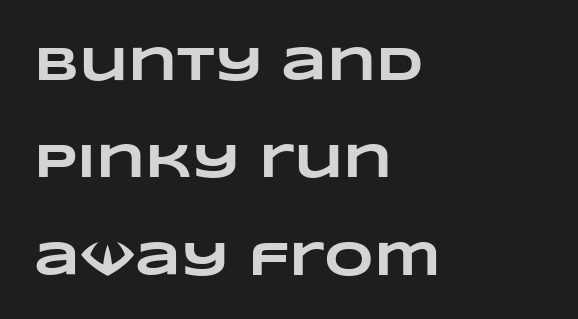
The image shows 48 px heavy, wide type; set left-aligned, loose line spacing (2.03x), normal letter spacing, not underlined; low stroke contrast and a large x-height.
